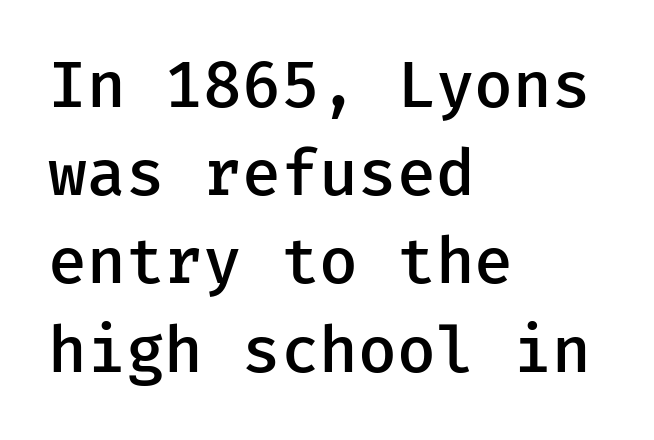
Clear beneath every line of the passage. These lines are set flush left with a ragged right edge. Do the letters lean? They stand straight. Monospaced: the letters line up in strict vertical columns.
